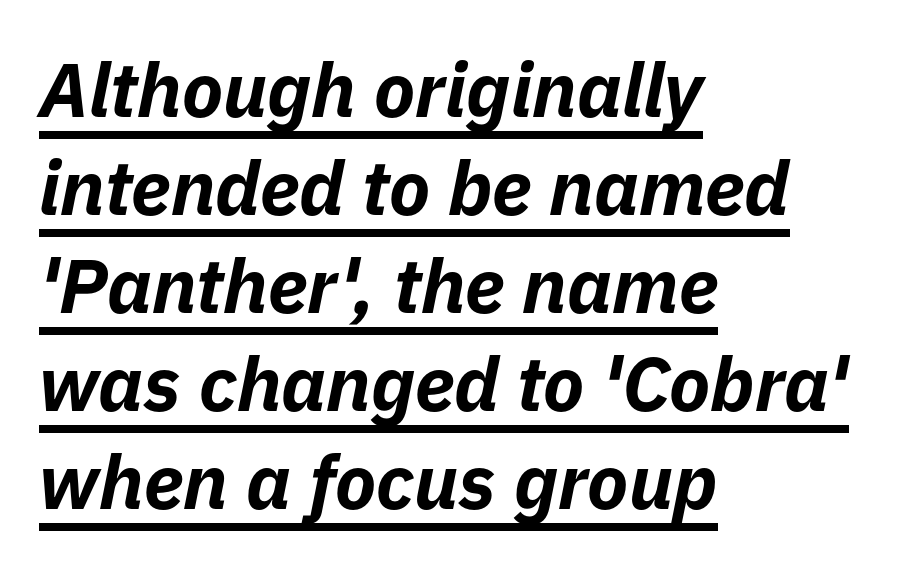
The image shows 76 px bold type, italic (leaning right); set left-aligned, normal line spacing (1.29x), normal letter spacing, underlined; low stroke contrast and a medium x-height.
